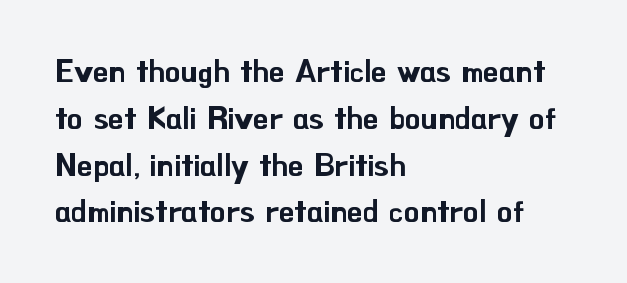
{"serif": "no", "italic": "no", "width": "normal", "stroke_contrast": "low", "x_height": "small", "monospaced": "no", "underline": "no", "align": "left", "line_spacing": "normal", "line_spacing_ratio": 1.51, "letter_spacing": "normal", "letter_spacing_em": 0.0, "glyph_px": 31}
